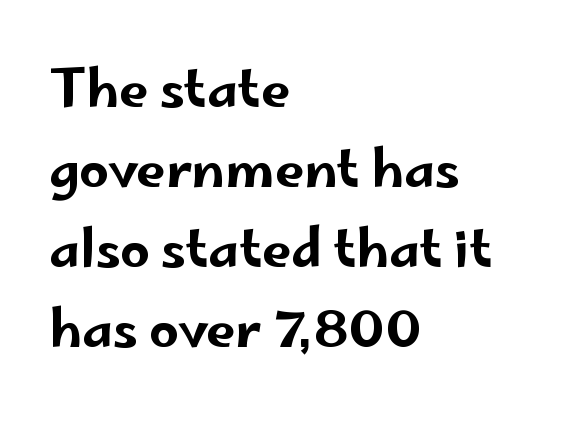
How are the letters spaced? Ordinarily, with no added tracking. These lines stack with their left ends in a neat column. This rendering features lettering with no underline. The letters advance in unequal steps, a hallmark of proportional type. What's the leading like? Ordinary, nothing unusual.
